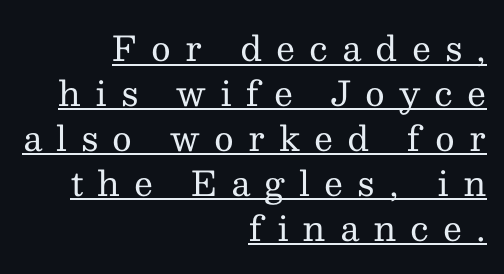
{"serif": "yes", "italic": "no", "bold": "no", "weight": "regular", "width": "normal", "stroke_contrast": "medium", "x_height": "medium", "monospaced": "no", "underline": "yes", "align": "right", "line_spacing": "normal", "line_spacing_ratio": 1.32, "letter_spacing": "wide", "letter_spacing_em": 0.41, "glyph_px": 34}
